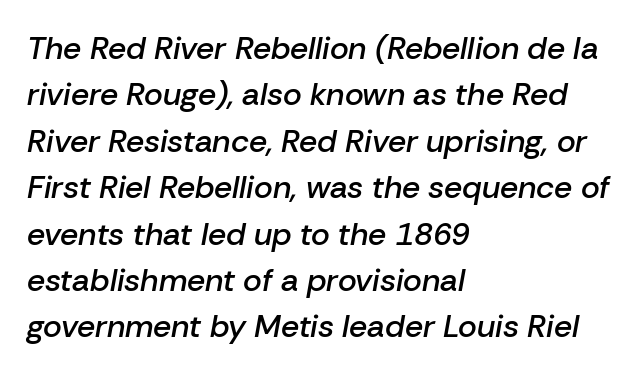
The specimen omits any rule beneath the text block's lines. Posture: slanted. The passage shown stacks its lines at a standard gap. Caption: standard tracking, unaltered. A semibold gives these letters moderate extra thickness, short of bold. Notice how the passage keeps a crisp vertical edge on the left only.
